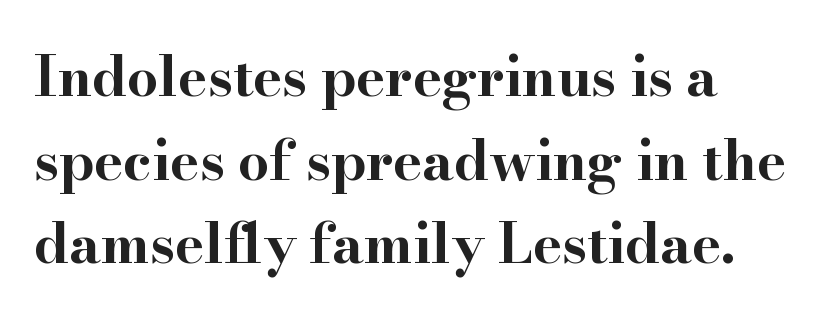
{"serif": "yes", "italic": "no", "bold": "yes", "weight": "bold", "width": "wide", "stroke_contrast": "high", "x_height": "small", "monospaced": "no", "underline": "no", "align": "left", "line_spacing": "normal", "line_spacing_ratio": 1.52, "letter_spacing": "normal", "letter_spacing_em": 0.0, "glyph_px": 55}
